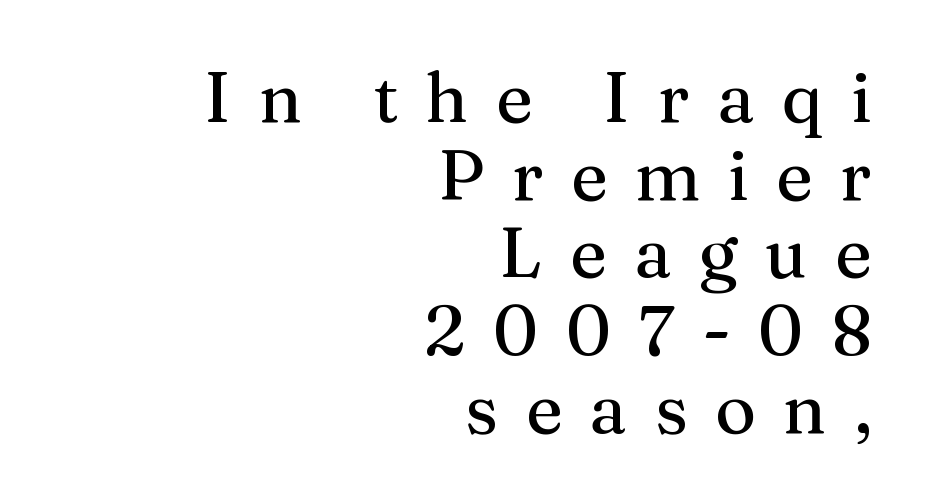
Q: Is the text italic (slanted)? A: No, it is upright.
Q: Is the typeface a serif or a sans-serif typeface? A: Serif.
Q: Is the text underlined? A: No.
Q: How is the paragraph aligned? A: Right-aligned.
Q: Is the spacing between letters normal or unusually wide? A: Unusually wide.
Q: Is the spacing between lines tight, normal or loose? A: Tight.
Q: Width (condensed, normal, or wide)? A: Normal.
Q: Stroke contrast? A: Medium.
Q: x-height? A: Medium.
Q: Monospaced? A: No.
